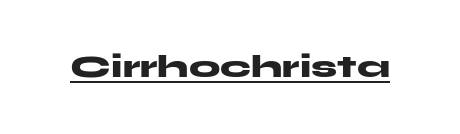
Q: Is the text bold? A: Yes.
Q: Is the text italic (slanted)? A: No, it is upright.
Q: Is the typeface a serif or a sans-serif typeface? A: Sans-serif.
Q: Is the text underlined? A: Yes.
Q: Is the spacing between letters normal or unusually wide? A: Normal.
Q: Width (condensed, normal, or wide)? A: Wide.
Q: Stroke contrast? A: Medium.
Q: x-height? A: Medium.
Q: Monospaced? A: No.
